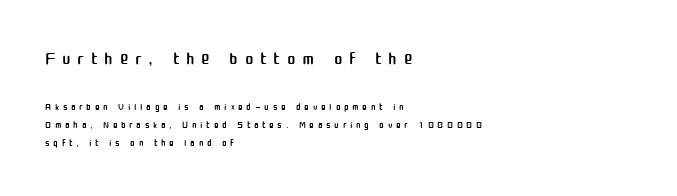
Notice how the passage keeps a crisp vertical edge on the left only. The words here are not underlined. The typography opts for an upright posture over an oblique one. Stems and bowls with no extra thickness — not bold. Is the lower block the larger one? No — the upper block carries the bigger type.
